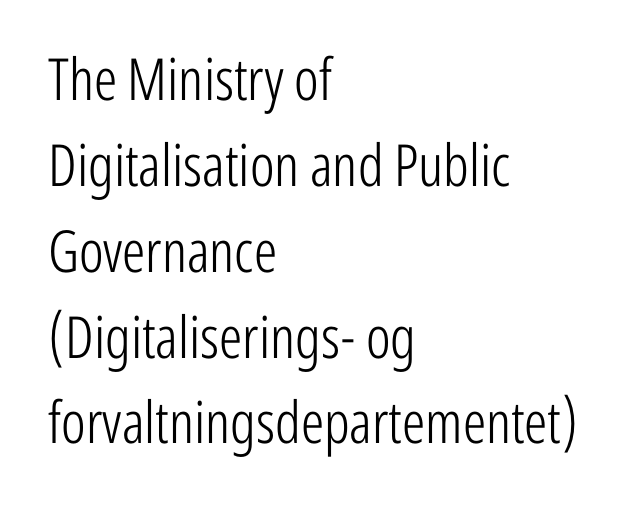
The image shows 58 px light, condensed sans-serif type, upright; set left-aligned, normal line spacing (1.48x), normal letter spacing, not underlined; low stroke contrast and a medium x-height.
